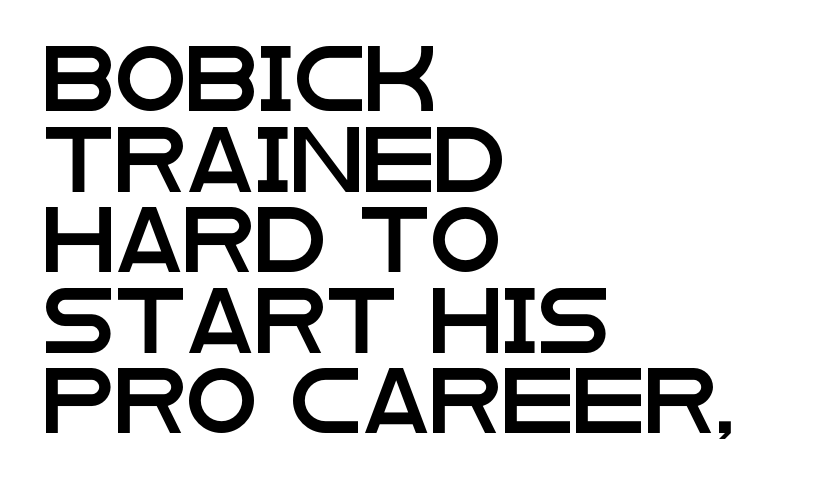
Think of a printed novel: that variable character pitch is what you see here. These lines keep a tight, regular rhythm from letter to letter. A clean baseline with only descenders dipping below it. Do the letters lean? They stand straight.
